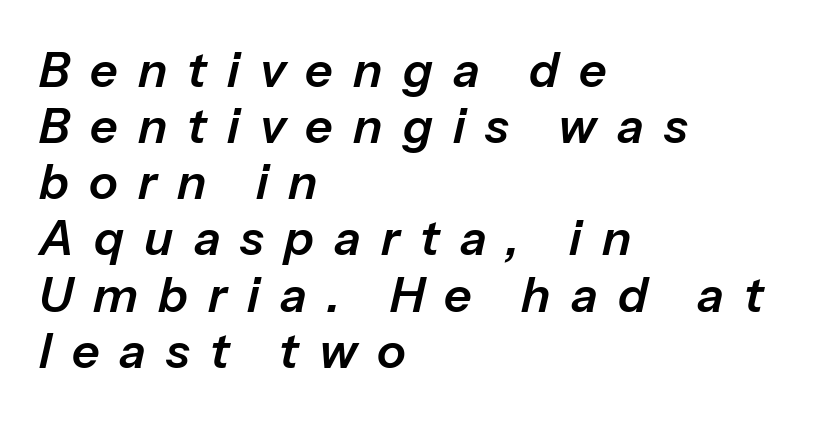
{"italic": "yes", "lean": "right", "slant_degrees": 13, "width": "normal", "stroke_contrast": "low", "x_height": "medium", "monospaced": "no", "underline": "no", "align": "left", "line_spacing_ratio": 1.17, "letter_spacing": "wide", "letter_spacing_em": 0.42, "glyph_px": 48}
